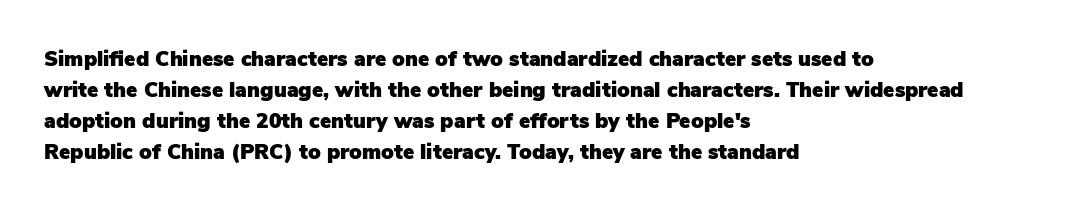
{"italic": "no", "underline": "no", "align": "left", "line_spacing": "normal", "line_spacing_ratio": 1.47, "letter_spacing": "normal", "letter_spacing_em": 0.0, "glyph_px": 21}
